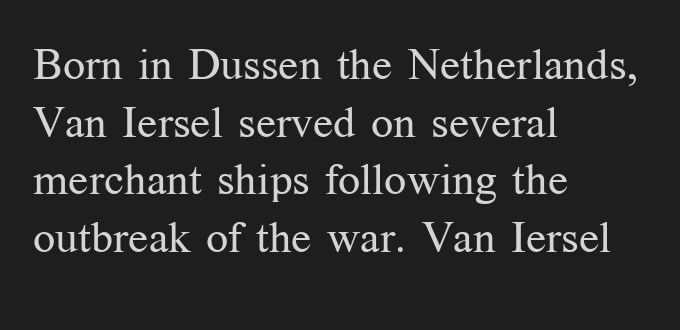
The setting favours the left margin, as ordinary paragraphs usually do. Anything drawn beneath the words? Only blank space. These lines keep a tight, regular rhythm from letter to letter. A typesetter would label this face a serif. Quick note: interline space is typical. Here the designer chose a conventional face with non-uniform glyph widths.
